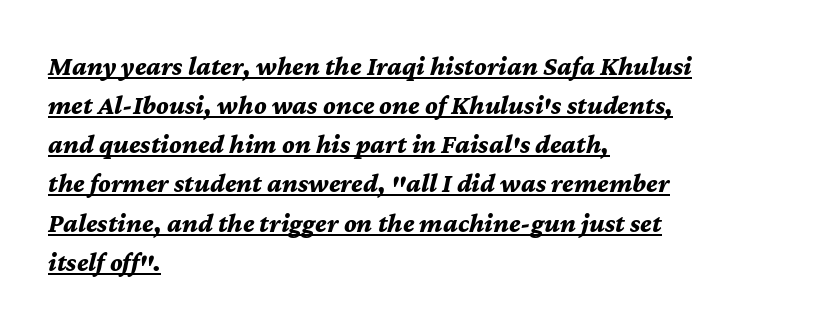
Q: Is the text bold? A: Yes.
Q: Is the text italic (slanted)? A: Yes, it leans right by about 12 degrees.
Q: Is the text underlined? A: Yes.
Q: How is the paragraph aligned? A: Left-aligned.
Q: Is the spacing between letters normal or unusually wide? A: Normal.
Q: Is the spacing between lines tight, normal or loose? A: Normal.
